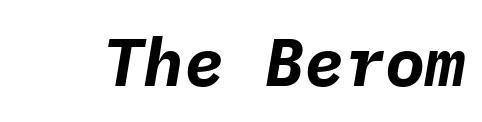
The image shows 67 px bold type, italic (leaning right), monospaced; set normal letter spacing, not underlined; low stroke contrast and a medium x-height.
